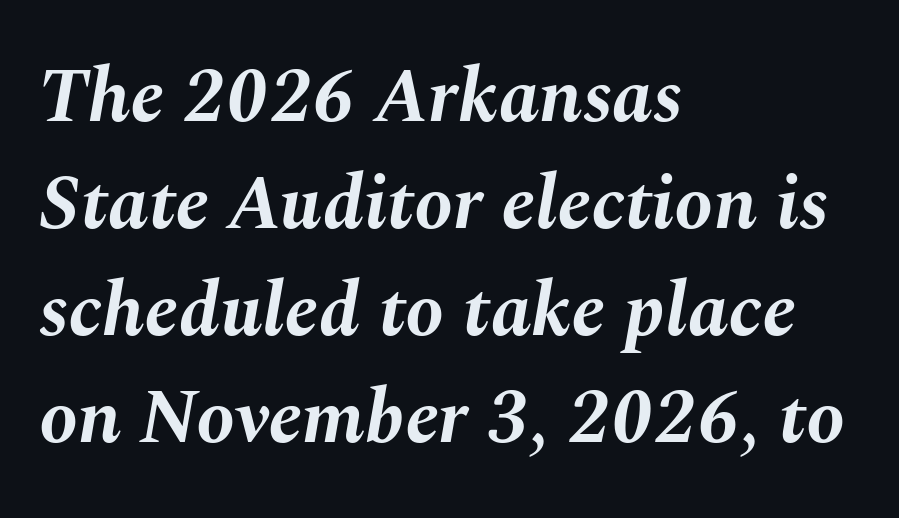
Q: Is the text bold? A: Yes.
Q: Is the text italic (slanted)? A: Yes, it leans right by about 10 degrees.
Q: Is the text underlined? A: No.
Q: How is the paragraph aligned? A: Left-aligned.
Q: Is the spacing between letters normal or unusually wide? A: Normal.
Q: Is the spacing between lines tight, normal or loose? A: Normal.
Q: Width (condensed, normal, or wide)? A: Normal.
Q: Stroke contrast? A: Medium.
Q: x-height? A: Medium.
Q: Monospaced? A: No.
